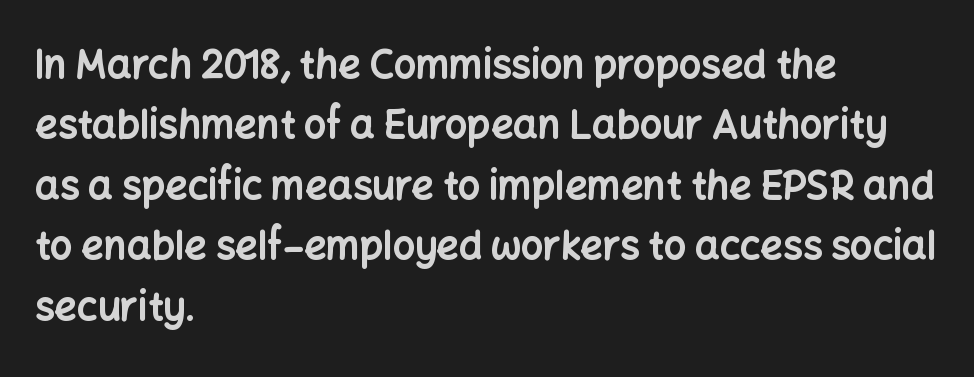
Weight check: bold — yes, fully. The passage shown is not underscored anywhere. Leading: standard. The typesetter chose a ragged-right arrangement here.
